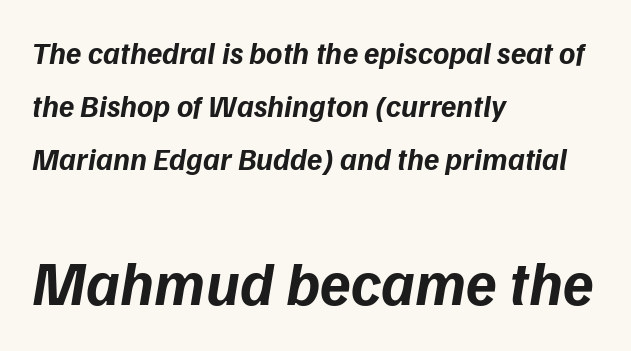
{"italic": "yes", "lean": "right", "slant_degrees": 9, "bold": "yes", "weight": "bold", "width": "normal", "stroke_contrast": "low", "x_height": "medium", "monospaced": "no", "underline": "no", "align": "left", "line_spacing_ratio": 1.71, "letter_spacing": "normal", "letter_spacing_em": 0.0, "larger_block": "second", "size_ratio": 2.0, "glyph_px": 62}
